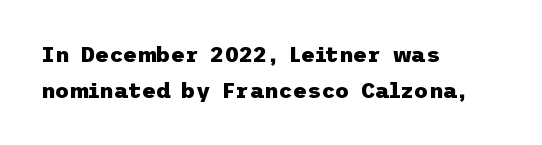
Q: Is the text bold? A: Yes.
Q: Is the text italic (slanted)? A: No, it is upright.
Q: Is the text underlined? A: No.
Q: How is the paragraph aligned? A: Left-aligned.
Q: Is the spacing between letters normal or unusually wide? A: Normal.
Q: Is the spacing between lines tight, normal or loose? A: Normal.
